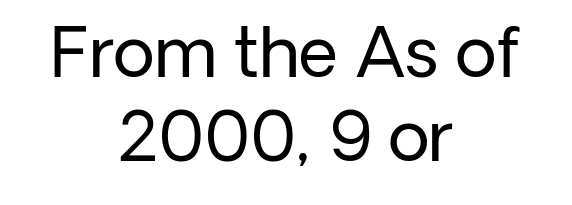
The image shows 68 px regular-weight sans-serif type, upright; set centered, line spacing 1.24x, normal letter spacing, not underlined; low stroke contrast and a medium x-height.
